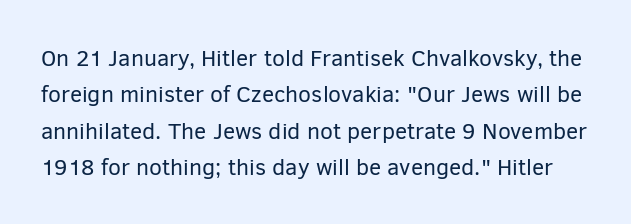
Quick note: not italic, upright. What stands out about the letter spacing? Nothing — it is the standard amount. Think standard paragraph weight, or any step lighter than that. Summary of vertical rhythm: regular, with standard interline spacing. The baseline area is clear.
